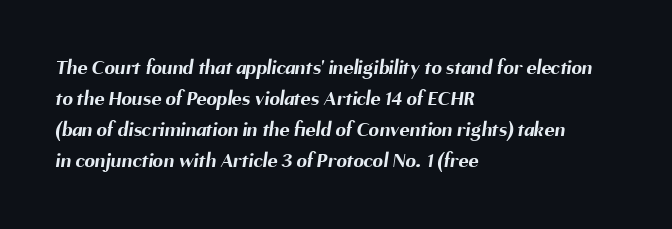
The image shows 21 px bold type; set left-aligned, normal line spacing (1.48x), normal letter spacing, not underlined.
